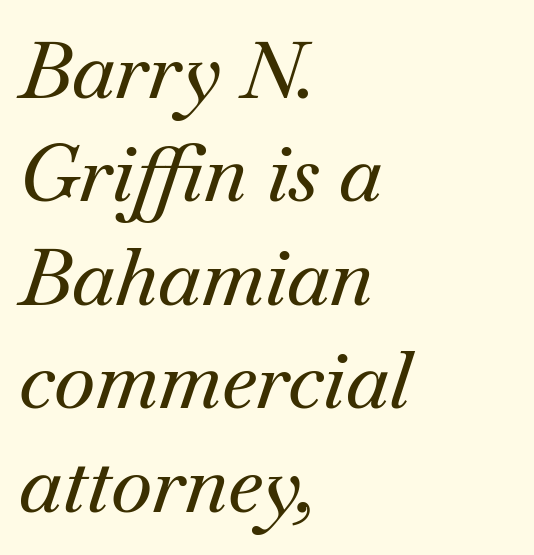
The image shows 79 px serif type, italic (leaning right); set left-aligned, normal line spacing (1.31x), normal letter spacing, not underlined; medium stroke contrast and a small x-height.
